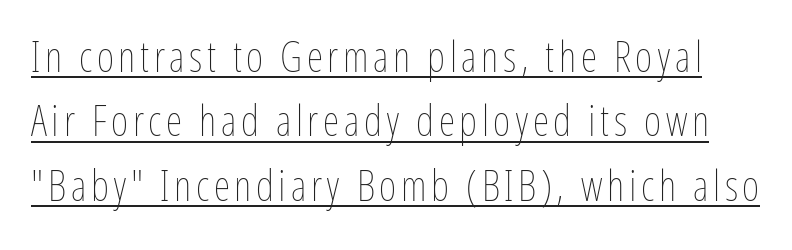
Q: Is the text bold? A: No.
Q: Is the text italic (slanted)? A: No, it is upright.
Q: Is the text underlined? A: Yes.
Q: Is the spacing between lines tight, normal or loose? A: Normal.
Q: Width (condensed, normal, or wide)? A: Condensed.
Q: Stroke contrast? A: Low.
Q: x-height? A: Medium.
Q: Monospaced? A: No.
